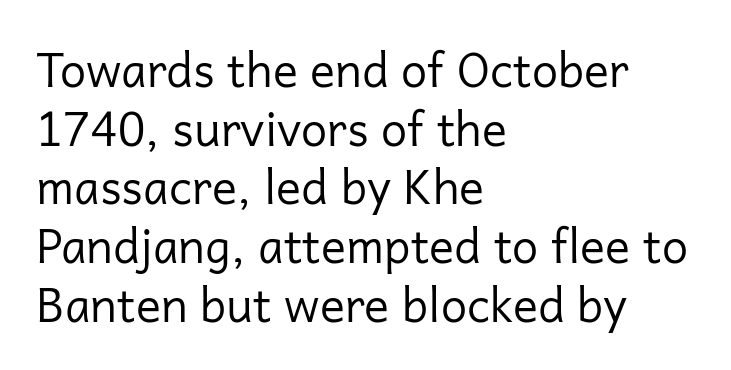
A typesetter would label this face a sans. The specimen reads as upright at a glance. The letters advance in unequal steps, a hallmark of proportional type. Standard letterfit; no display-style spreading of the glyphs.
